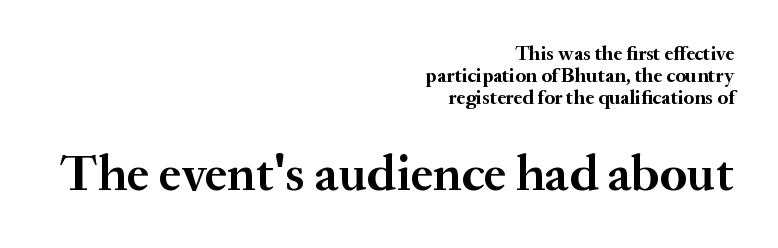
{"serif": "yes", "italic": "no", "bold": "yes", "weight": "semibold", "width": "normal", "stroke_contrast": "medium", "x_height": "small", "monospaced": "no", "underline": "no", "align": "right", "line_spacing": "tight", "line_spacing_ratio": 1.11, "letter_spacing": "normal", "letter_spacing_em": 0.0, "larger_block": "second", "size_ratio": 2.55, "glyph_px": 51}
